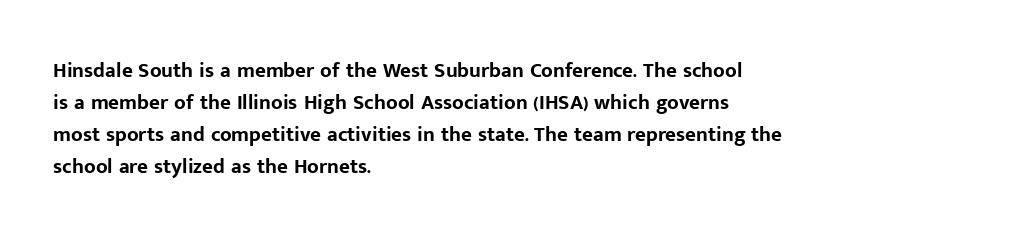
Q: Is the text bold? A: Yes.
Q: Is the text italic (slanted)? A: No, it is upright.
Q: Is the text underlined? A: No.
Q: How is the paragraph aligned? A: Left-aligned.
Q: Is the spacing between letters normal or unusually wide? A: Normal.
Q: Is the spacing between lines tight, normal or loose? A: Normal.
